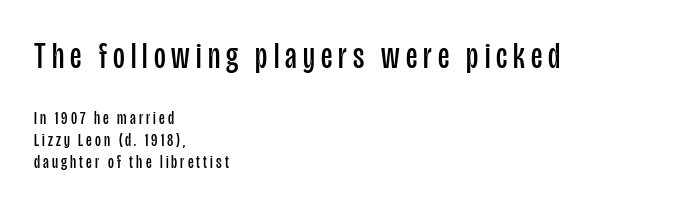
The image shows 36 px regular-weight, condensed sans-serif type, upright; set left-aligned, line spacing 1.23x, not underlined; the first (top) block is 2.0x larger; low stroke contrast and a large x-height.
